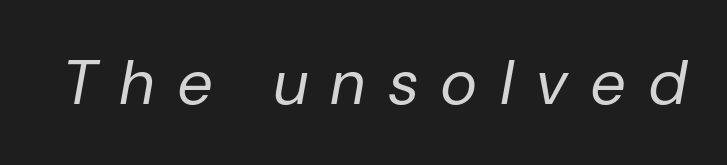
{"italic": "yes", "lean": "right", "slant_degrees": 10, "bold": "no", "weight": "regular", "width": "normal", "stroke_contrast": "low", "x_height": "medium", "monospaced": "no", "underline": "no", "letter_spacing": "wide", "letter_spacing_em": 0.38, "glyph_px": 63}
